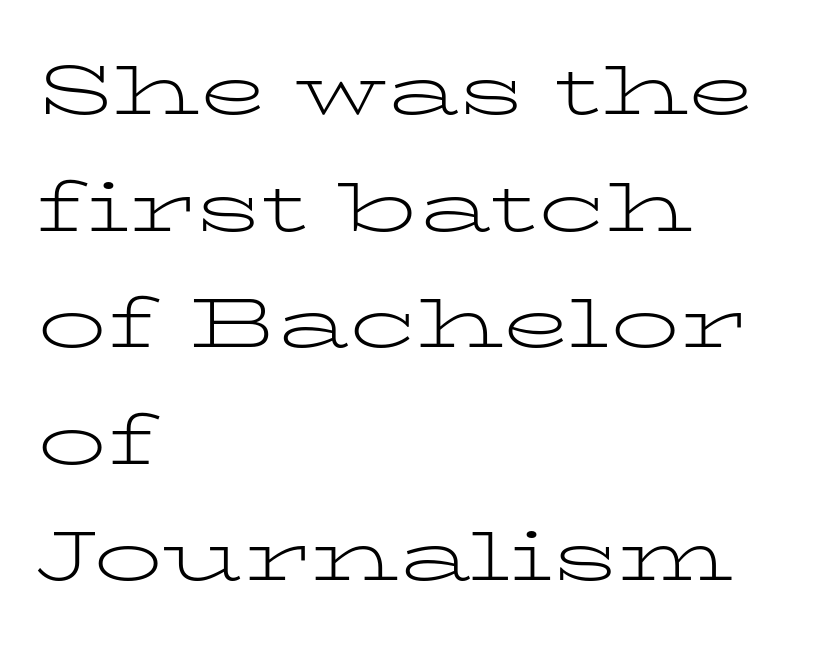
Q: Is the text bold? A: No.
Q: Is the text italic (slanted)? A: No, it is upright.
Q: Is the typeface a serif or a sans-serif typeface? A: Serif.
Q: Is the text underlined? A: No.
Q: How is the paragraph aligned? A: Left-aligned.
Q: Is the spacing between letters normal or unusually wide? A: Normal.
Q: Is the spacing between lines tight, normal or loose? A: Normal.
Q: Width (condensed, normal, or wide)? A: Wide.
Q: Stroke contrast? A: Low.
Q: x-height? A: Medium.
Q: Monospaced? A: No.
